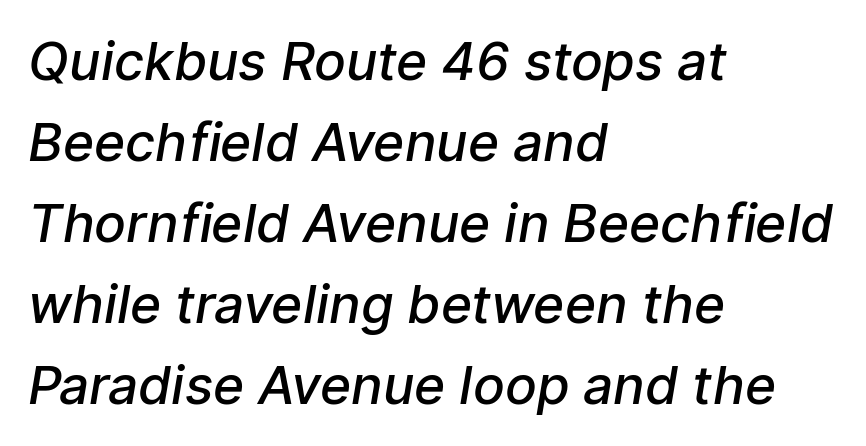
The image shows 53 px semibold sans-serif type; set left-aligned, normal line spacing (1.53x), normal letter spacing, not underlined; low stroke contrast and a medium x-height.
